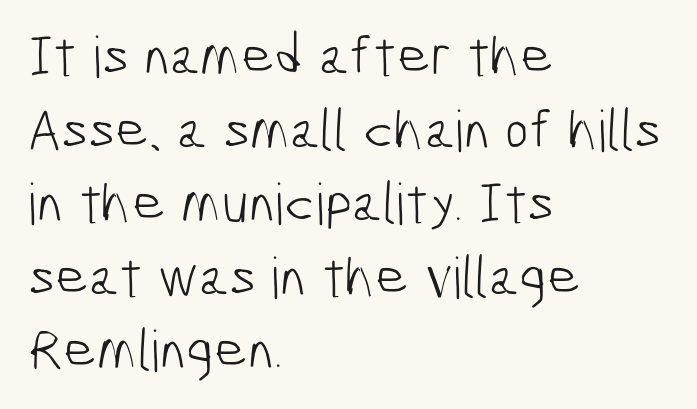
{"serif": "no", "bold": "no", "weight": "light", "width": "condensed", "stroke_contrast": "low", "x_height": "medium", "monospaced": "no", "underline": "no", "align": "left", "line_spacing": "normal", "line_spacing_ratio": 1.29, "letter_spacing": "normal", "letter_spacing_em": 0.0, "glyph_px": 57}
